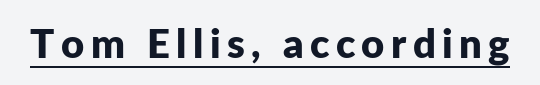
Each letter keeps its own natural width here, so spacing adapts to shape. Nope, no serifs anywhere on these letters. This is the regular roman posture of the typeface. Decoration check: the copy is underlined. Notice how thick the strokes are: this is what a full bold looks like.
